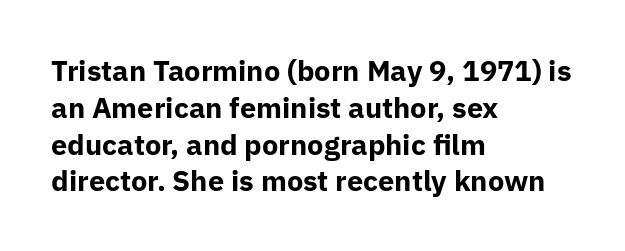
Q: Is the text bold? A: Yes.
Q: Is the text italic (slanted)? A: No, it is upright.
Q: Is the typeface a serif or a sans-serif typeface? A: Sans-serif.
Q: Is the text underlined? A: No.
Q: How is the paragraph aligned? A: Left-aligned.
Q: Is the spacing between letters normal or unusually wide? A: Normal.
Q: Is the spacing between lines tight, normal or loose? A: Normal.
Q: Width (condensed, normal, or wide)? A: Normal.
Q: Stroke contrast? A: Low.
Q: x-height? A: Medium.
Q: Monospaced? A: No.
